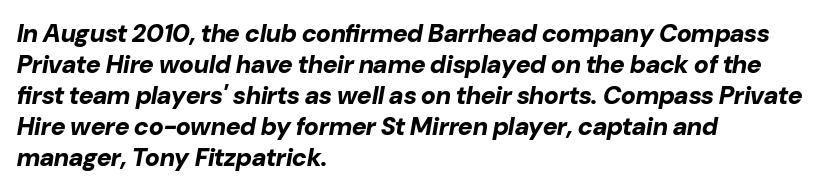
{"italic": "yes", "lean": "right", "slant_degrees": 10, "bold": "yes", "underline": "no", "align": "left", "line_spacing_ratio": 1.24, "letter_spacing": "normal", "letter_spacing_em": 0.0, "glyph_px": 25}
